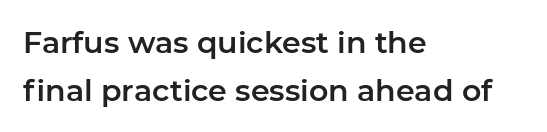
Q: Is the text italic (slanted)? A: No, it is upright.
Q: Is the typeface a serif or a sans-serif typeface? A: Sans-serif.
Q: Is the text underlined? A: No.
Q: How is the paragraph aligned? A: Left-aligned.
Q: Is the spacing between letters normal or unusually wide? A: Normal.
Q: Is the spacing between lines tight, normal or loose? A: Normal.
Q: Width (condensed, normal, or wide)? A: Normal.
Q: Stroke contrast? A: Low.
Q: x-height? A: Medium.
Q: Monospaced? A: No.
